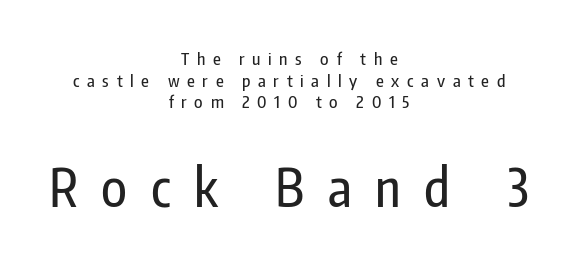
The image shows 52 px condensed sans-serif type, upright; set centered, normal line spacing (1.27x), unusually wide letter spacing (+0.45 em), not underlined; the second (bottom) block is 3.06x larger; low stroke contrast and a medium x-height.
